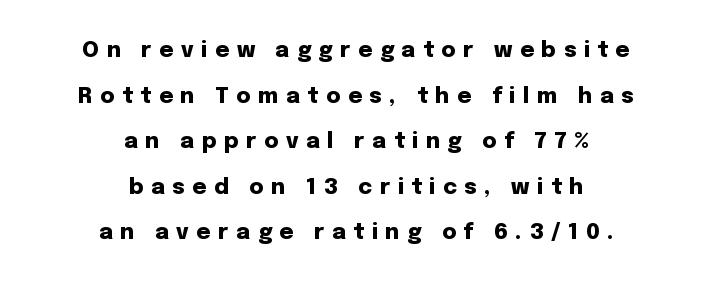
Q: Is the text bold? A: Yes.
Q: Is the text italic (slanted)? A: No, it is upright.
Q: Is the text underlined? A: No.
Q: How is the paragraph aligned? A: Centered.
Q: Is the spacing between letters normal or unusually wide? A: Unusually wide.
Q: Is the spacing between lines tight, normal or loose? A: Loose.
